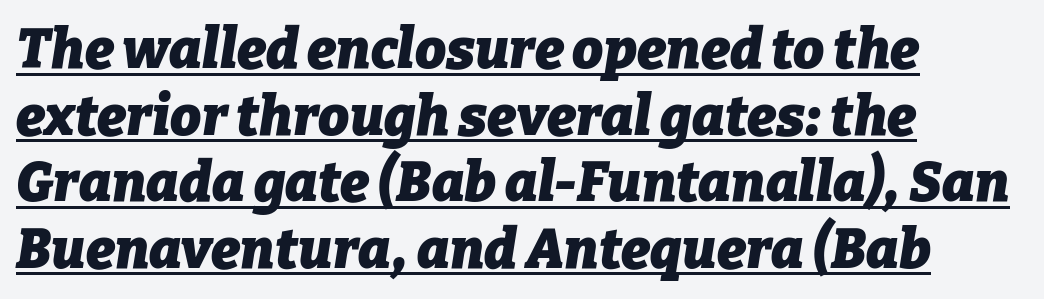
{"italic": "yes", "lean": "right", "slant_degrees": 9, "bold": "yes", "weight": "heavy", "width": "normal", "stroke_contrast": "low", "x_height": "medium", "monospaced": "no", "underline": "yes", "align": "left", "line_spacing_ratio": 1.21, "letter_spacing": "normal", "letter_spacing_em": 0.0, "glyph_px": 55}
